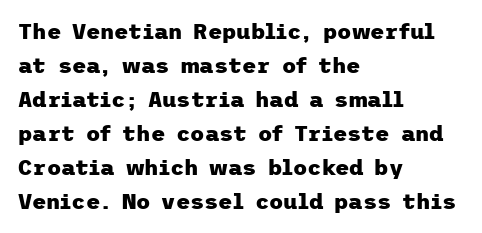
Underline: absent. Default kerning and tracking; the words read as compact shapes. Successive baselines arrive at the customary interval. You can tell it's not italic because the verticals are truly vertical. One-word summary of the alignment: left. These lines carry a lot of weight — the face is fully bold.
